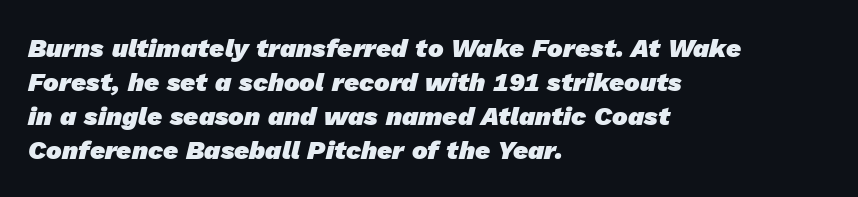
The image shows 26 px bold type; set left-aligned, normal line spacing (1.31x), normal letter spacing, not underlined.
